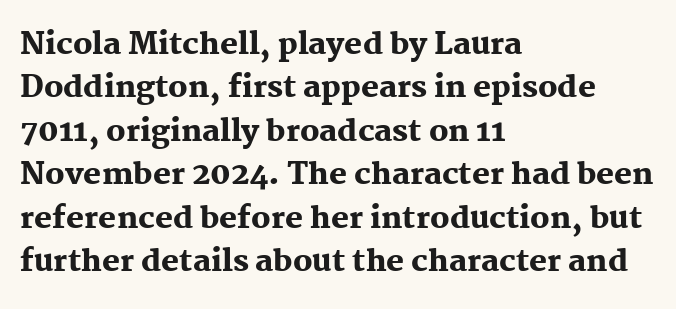
Q: Is the text bold? A: Yes.
Q: Is the text italic (slanted)? A: No, it is upright.
Q: Is the typeface a serif or a sans-serif typeface? A: Serif.
Q: Is the text underlined? A: No.
Q: How is the paragraph aligned? A: Left-aligned.
Q: Is the spacing between letters normal or unusually wide? A: Normal.
Q: Is the spacing between lines tight, normal or loose? A: Normal.
Q: Width (condensed, normal, or wide)? A: Normal.
Q: Stroke contrast? A: Medium.
Q: x-height? A: Medium.
Q: Monospaced? A: No.
